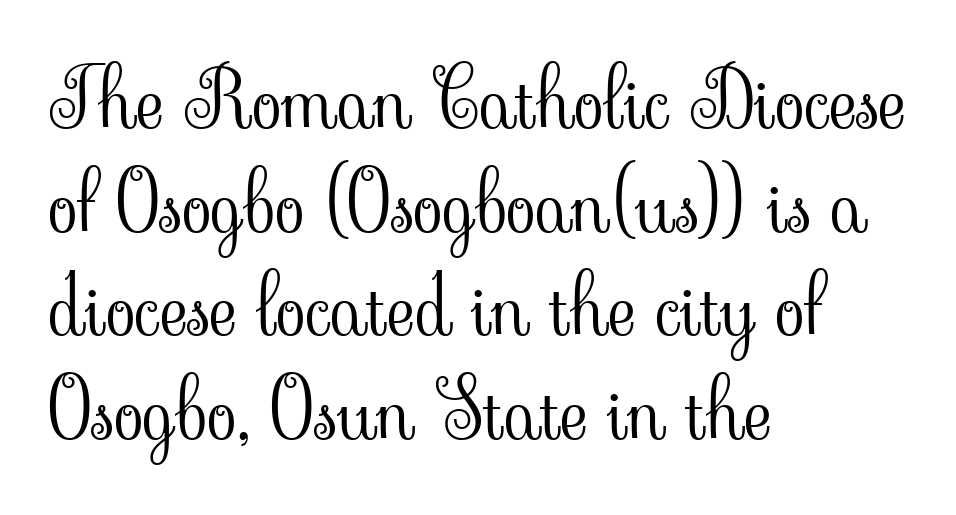
In terms of posture, this sample is upright. Successive baselines arrive at the customary interval. The strokes are not fattened; the text isn't bold. Unmarked baselines from the first word to the last.
